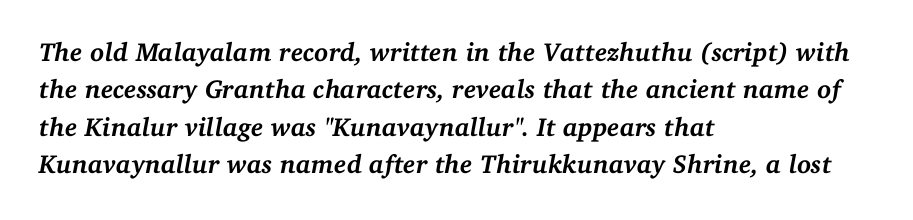
Q: Is the text bold? A: Yes.
Q: Is the text italic (slanted)? A: Yes, it leans right by about 11 degrees.
Q: Is the text underlined? A: No.
Q: How is the paragraph aligned? A: Left-aligned.
Q: Is the spacing between letters normal or unusually wide? A: Normal.
Q: Is the spacing between lines tight, normal or loose? A: Normal.
